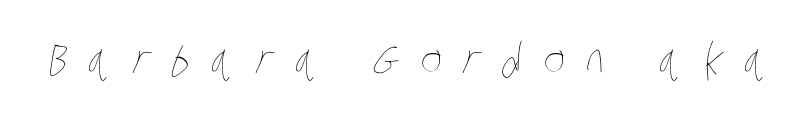
The image shows 45 px thin, condensed type; set unusually wide letter spacing (+0.48 em), not underlined; low stroke contrast and a large x-height.
